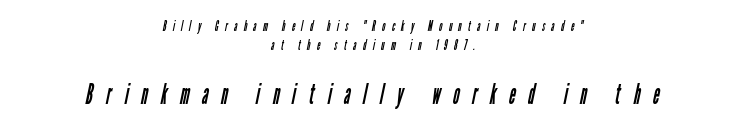
Q: Is the text bold? A: No.
Q: Is the typeface a serif or a sans-serif typeface? A: Sans-serif.
Q: Is the text underlined? A: No.
Q: How is the paragraph aligned? A: Centered.
Q: Is the spacing between letters normal or unusually wide? A: Unusually wide.
Q: Is the spacing between lines tight, normal or loose? A: Normal.
Q: Which block of text is set in a larger size, the first (top) or the second (bottom)? A: The second (bottom) one.
Q: Width (condensed, normal, or wide)? A: Condensed.
Q: Stroke contrast? A: Low.
Q: x-height? A: Medium.
Q: Monospaced? A: No.
